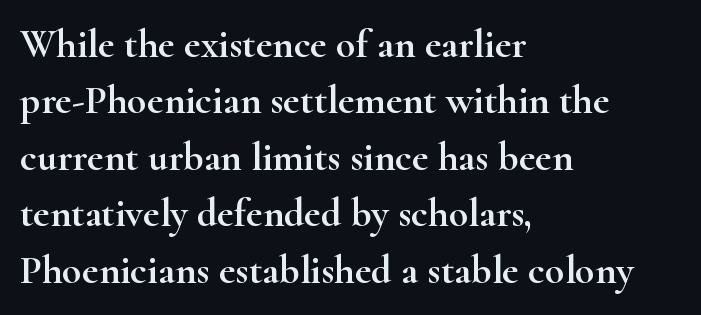
Q: Is the text italic (slanted)? A: No, it is upright.
Q: Is the typeface a serif or a sans-serif typeface? A: Serif.
Q: Is the text underlined? A: No.
Q: How is the paragraph aligned? A: Left-aligned.
Q: Is the spacing between letters normal or unusually wide? A: Normal.
Q: Is the spacing between lines tight, normal or loose? A: Normal.
Q: Width (condensed, normal, or wide)? A: Wide.
Q: Stroke contrast? A: High.
Q: x-height? A: Small.
Q: Monospaced? A: No.
